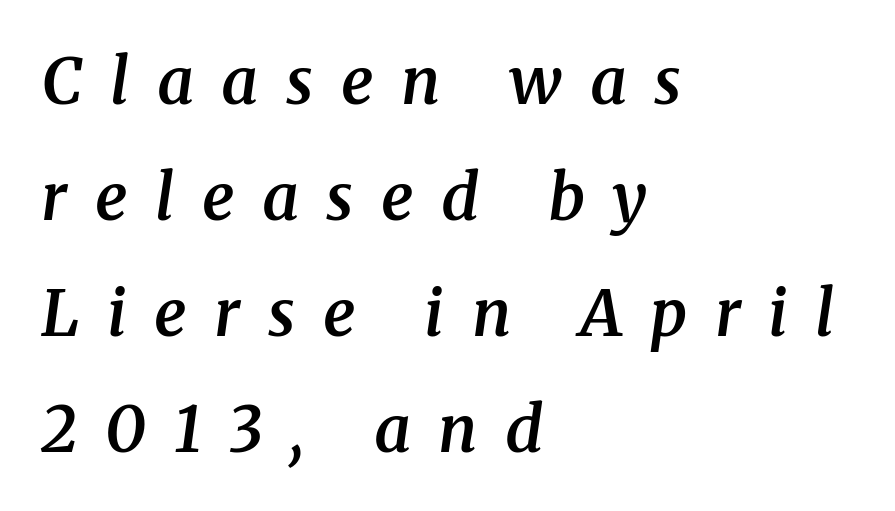
Q: Is the text bold? A: Semi-bold.
Q: Is the text italic (slanted)? A: Yes, it leans right by about 8 degrees.
Q: Is the typeface a serif or a sans-serif typeface? A: Serif.
Q: Is the text underlined? A: No.
Q: How is the paragraph aligned? A: Left-aligned.
Q: Is the spacing between letters normal or unusually wide? A: Unusually wide.
Q: Width (condensed, normal, or wide)? A: Normal.
Q: Stroke contrast? A: Medium.
Q: x-height? A: Medium.
Q: Monospaced? A: No.
